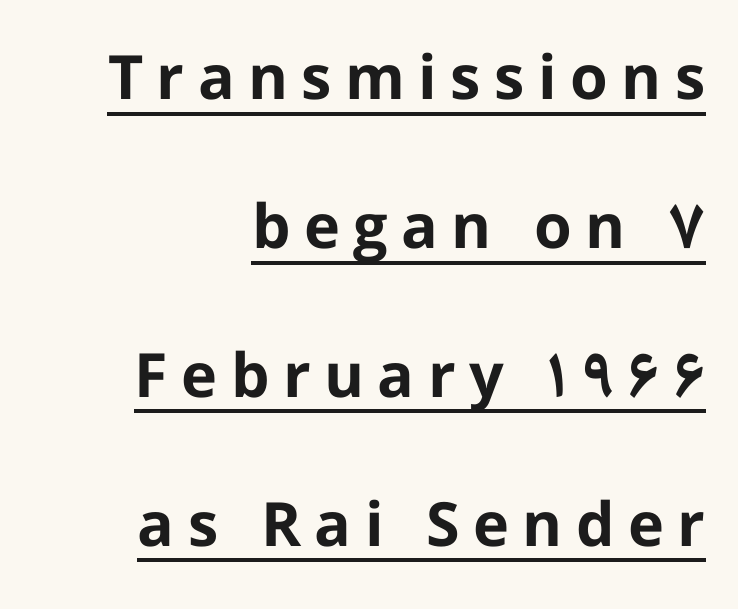
These lines stack with their right ends in a neat column. Inter-character spacing is expanded well beyond the font's built-in metrics. The letters advance in unequal steps, a hallmark of proportional type. The letters stand upright; this is a roman face. Every word sits above its own underline.
